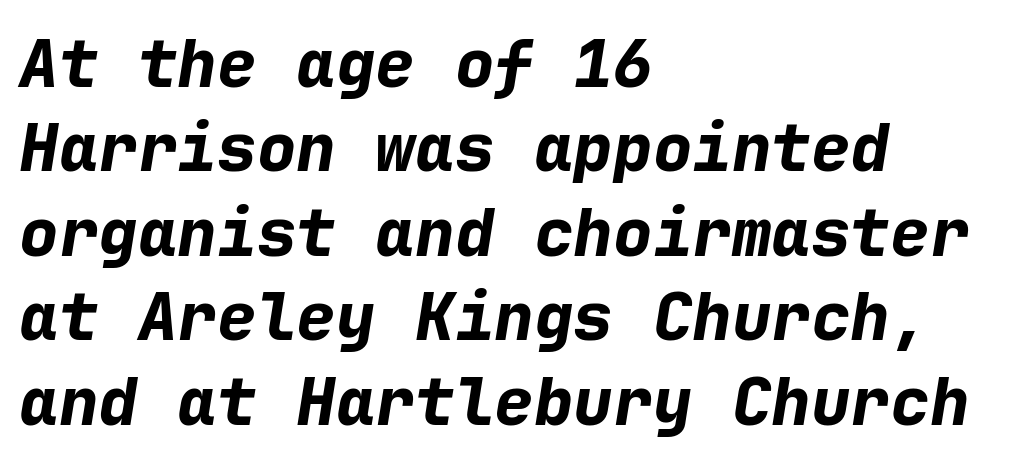
The rendering uses typewriter-style spacing with identical character cells. Designer's note — italics engaged. A dark, heavy texture on the line: the type is bold. Line starts are locked; line ends wander. Glyph-to-glyph distance matches everyday printed text. Each row of text sits above clean, open space.
